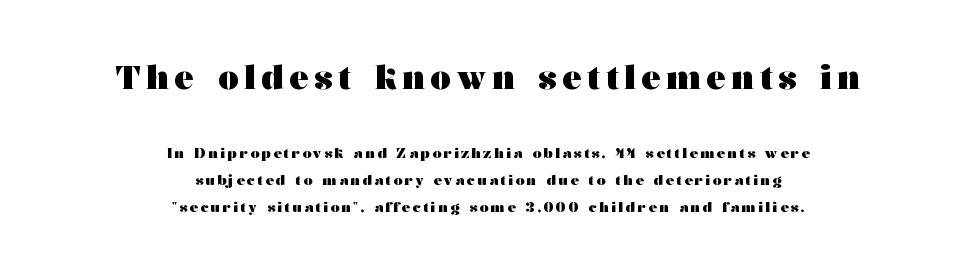
What's the leading like? Stretched, with rows far apart. In CSS terms this would be text-align: center. In terms of posture, this sample is upright. The space directly below the letters is spotless.
